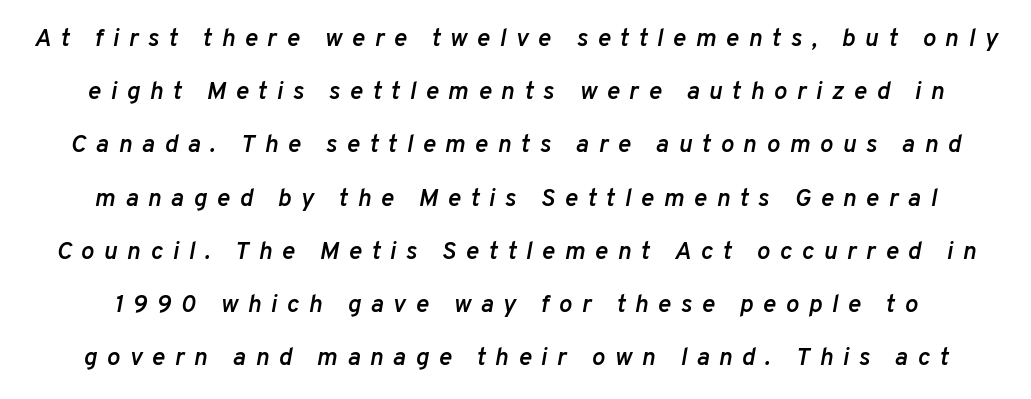
Q: Is the text bold? A: Semi-bold.
Q: Is the text italic (slanted)? A: Yes, it leans right by about 10 degrees.
Q: Is the text underlined? A: No.
Q: Is the spacing between letters normal or unusually wide? A: Unusually wide.
Q: Is the spacing between lines tight, normal or loose? A: Loose.
